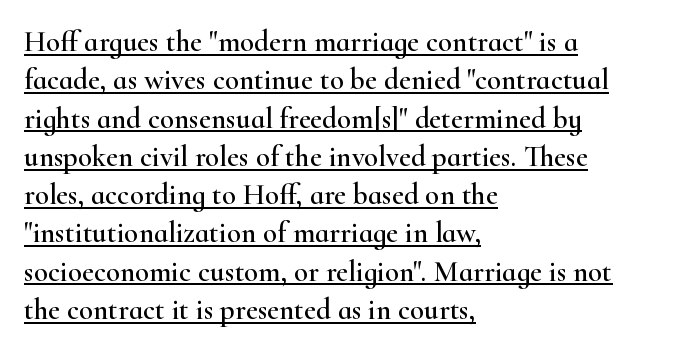
Students, note that the glyphs here touch the page at normal intervals. The ragged edge is on the right, which tells us the setting is flush left. Every word sits above its own underline. Note the varied advance widths — an 'i' is clearly narrower than an 'm'.
